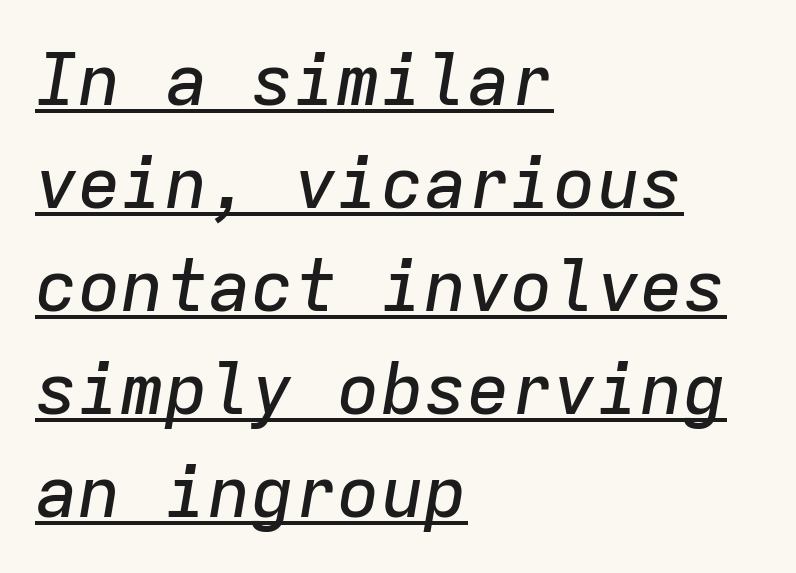
Q: Is the text italic (slanted)? A: Yes, it leans right by about 9 degrees.
Q: Is the text underlined? A: Yes.
Q: How is the paragraph aligned? A: Left-aligned.
Q: Is the spacing between letters normal or unusually wide? A: Normal.
Q: Is the spacing between lines tight, normal or loose? A: Normal.
Q: Width (condensed, normal, or wide)? A: Normal.
Q: Stroke contrast? A: Low.
Q: x-height? A: Medium.
Q: Monospaced? A: Yes.
